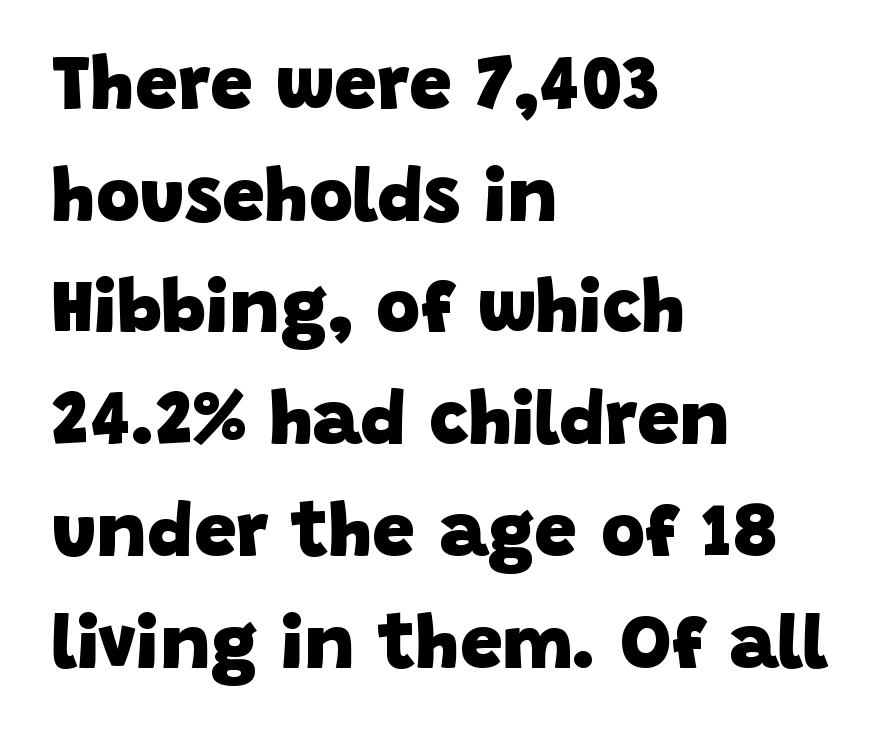
{"serif": "no", "bold": "yes", "weight": "heavy", "width": "normal", "stroke_contrast": "low", "x_height": "large", "monospaced": "no", "underline": "no", "align": "left", "line_spacing": "normal", "line_spacing_ratio": 1.47, "letter_spacing": "normal", "letter_spacing_em": 0.0, "glyph_px": 76}
